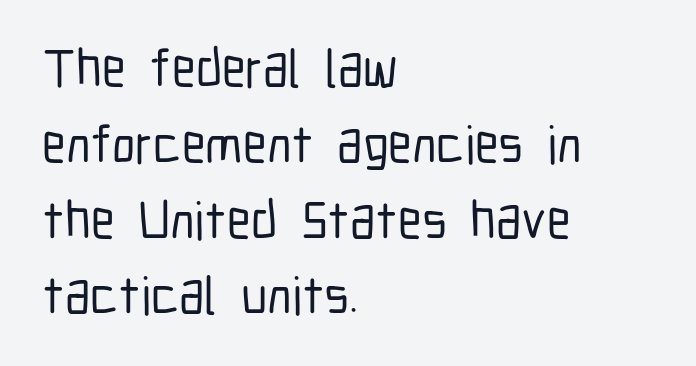
A sans-serif font was chosen for this passage. Here the designer chose a conventional face with non-uniform glyph widths. The line texture is even and compact thanks to regular tracking. The passage shown is not underscored anywhere. Short and long lines alike share a common starting point at left.
